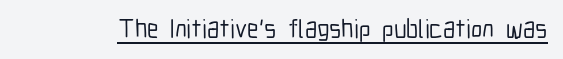
Posture: vertical. Is the letter spacing exaggerated? No — it looks like the ordinary default. These characters rest on top of a visible drawn line.
